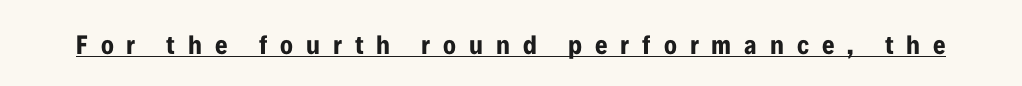
{"italic": "no", "bold": "yes", "underline": "yes", "letter_spacing": "wide", "letter_spacing_em": 0.48, "glyph_px": 27}
